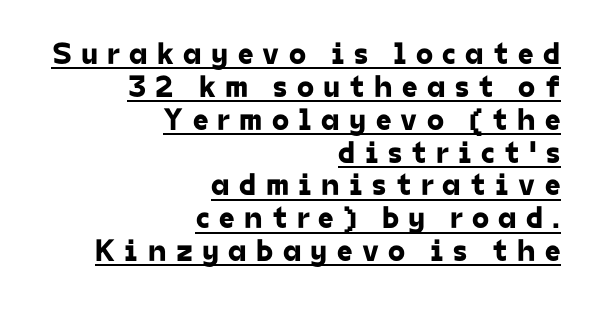
Notice how a bar underscores the lettering throughout. Closely set lines give the paragraph a compact silhouette. Here the glyphs are tracked loosely, breaking word shapes into spaced letters. Each letter's strokes conclude bluntly, with no projecting serifs. Alignment: flush right.
